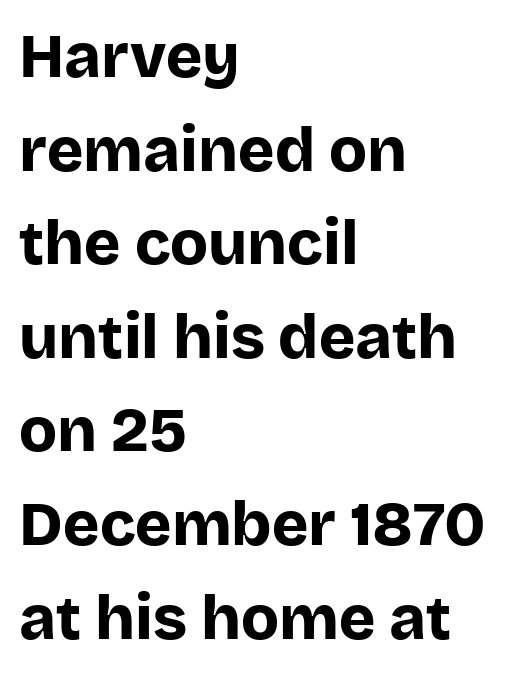
Q: Is the text bold? A: Yes.
Q: Is the text italic (slanted)? A: No, it is upright.
Q: Is the typeface a serif or a sans-serif typeface? A: Sans-serif.
Q: Is the text underlined? A: No.
Q: How is the paragraph aligned? A: Left-aligned.
Q: Is the spacing between letters normal or unusually wide? A: Normal.
Q: Is the spacing between lines tight, normal or loose? A: Normal.
Q: Width (condensed, normal, or wide)? A: Normal.
Q: Stroke contrast? A: Low.
Q: x-height? A: Large.
Q: Monospaced? A: No.
